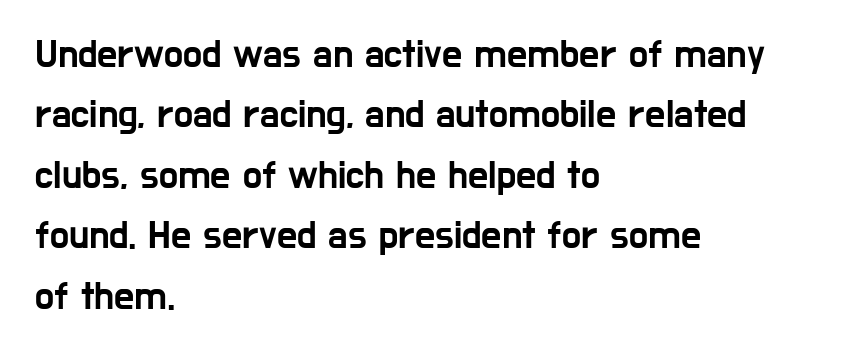
Decoration check: the copy has no underline. Every row of glyphs begins at an identical x-position on the left. Observe the ordinary spacing: letters are neighbours, not strangers. The face used here is proportionally spaced, like ordinary book or web type. Interline gaps are of average width in this sample.
